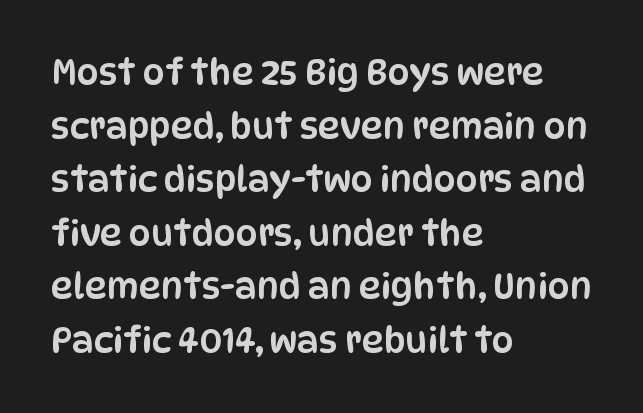
Q: Is the text italic (slanted)? A: No, it is upright.
Q: Is the typeface a serif or a sans-serif typeface? A: Sans-serif.
Q: Is the text underlined? A: No.
Q: How is the paragraph aligned? A: Left-aligned.
Q: Is the spacing between letters normal or unusually wide? A: Normal.
Q: Is the spacing between lines tight, normal or loose? A: Normal.
Q: Width (condensed, normal, or wide)? A: Condensed.
Q: Stroke contrast? A: Low.
Q: x-height? A: Large.
Q: Monospaced? A: No.
